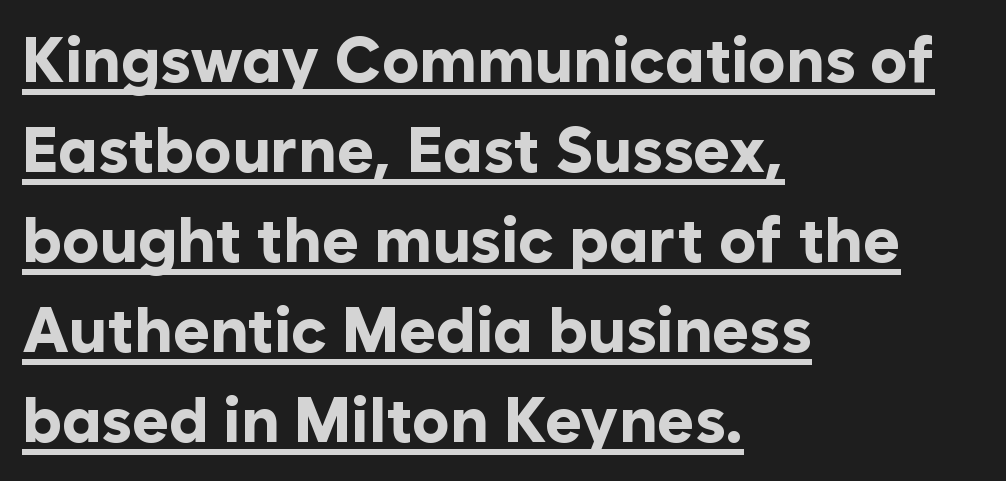
A sans-serif font was chosen for this passage. These lines were composed using upright roman letters. Line beginnings align vertically; line endings do not. Is there an underline? Yes — a line sits under the letters. You could call the tracking neutral — neither tight nor loose.
